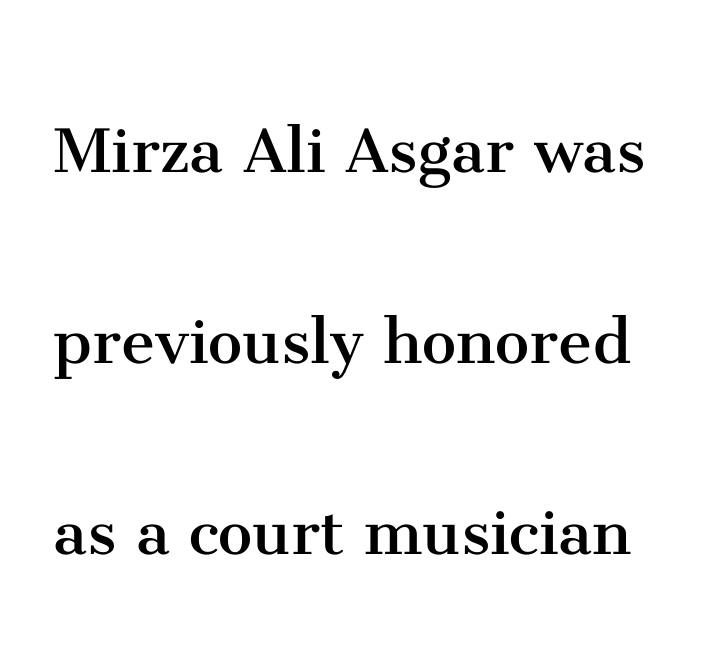
The image shows 77 px regular-weight serif type, upright; set loose line spacing (2.48x), normal letter spacing, not underlined; medium stroke contrast and a medium x-height.
